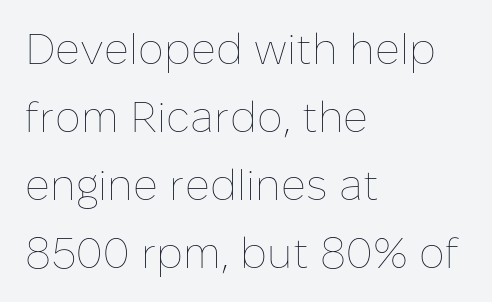
The image shows 43 px thin type, upright; set left-aligned, normal line spacing (1.58x), normal letter spacing, not underlined; low stroke contrast and a medium x-height.
